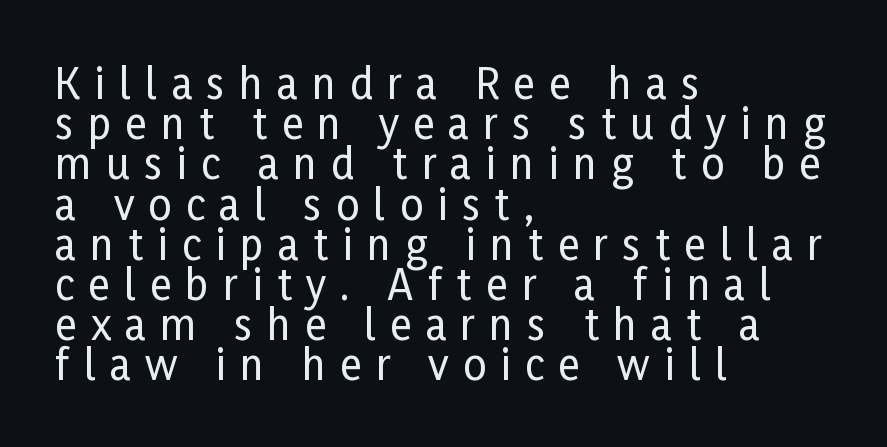
{"serif": "no", "italic": "no", "width": "condensed", "stroke_contrast": "low", "x_height": "medium", "monospaced": "no", "underline": "no", "align": "left", "line_spacing": "tight", "line_spacing_ratio": 0.98, "letter_spacing": "wide", "letter_spacing_em": 0.35, "glyph_px": 41}
